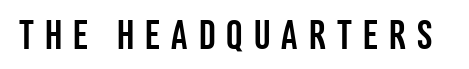
{"serif": "no", "italic": "no", "width": "condensed", "stroke_contrast": "low", "x_height": "large", "monospaced": "no", "underline": "no", "letter_spacing": "wide", "letter_spacing_em": 0.27, "glyph_px": 41}
